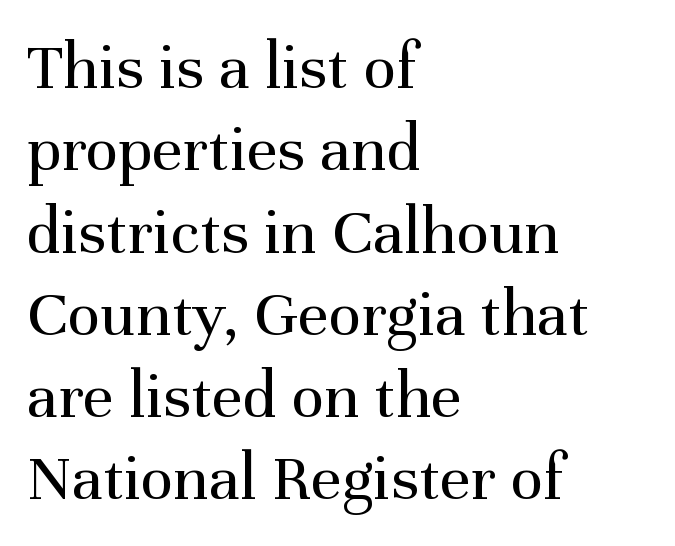
{"serif": "yes", "italic": "no", "bold": "no", "weight": "regular", "width": "normal", "stroke_contrast": "medium", "x_height": "medium", "monospaced": "no", "underline": "no", "align": "left", "line_spacing_ratio": 1.21, "letter_spacing": "normal", "letter_spacing_em": 0.0, "glyph_px": 68}
